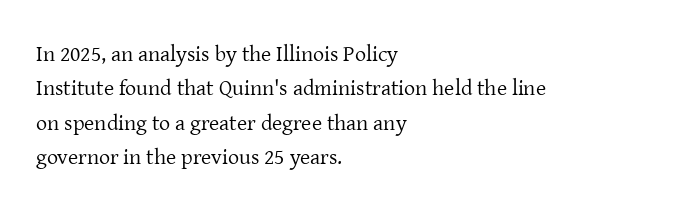
Q: Is the text bold? A: No.
Q: Is the text italic (slanted)? A: No, it is upright.
Q: Is the text underlined? A: No.
Q: How is the paragraph aligned? A: Left-aligned.
Q: Is the spacing between letters normal or unusually wide? A: Normal.
Q: Is the spacing between lines tight, normal or loose? A: Normal.
